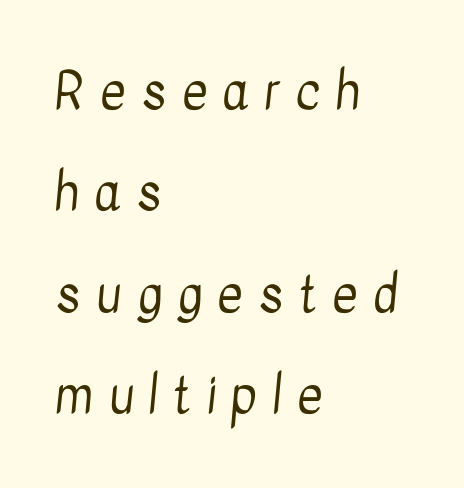
The image shows 50 px regular-weight, condensed sans-serif type; set left-aligned, loose line spacing (2.03x), unusually wide letter spacing (+0.3 em), not underlined; low stroke contrast and a medium x-height.
